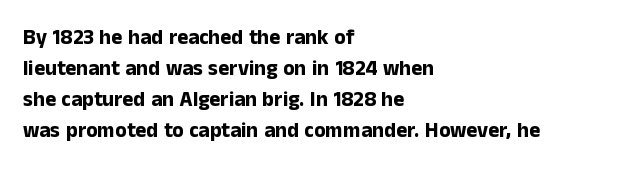
The image shows 21 px bold type, upright; set left-aligned, normal line spacing (1.48x), normal letter spacing, not underlined.
